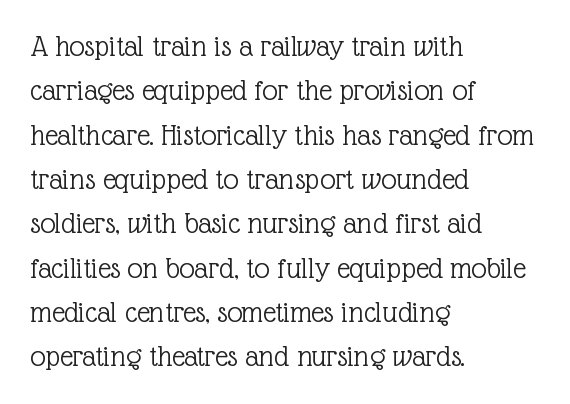
Is this a fixed-width face? No — the glyphs have proportional, varying widths. Short and long lines alike share a common starting point at left. This is not heavy type; no bold has been used. The glyphs in this specimen are seriffed.
